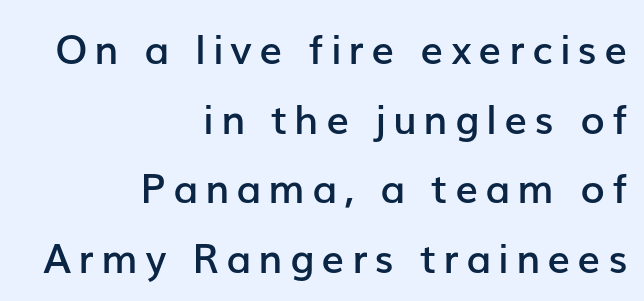
The image shows 40 px semibold sans-serif type, upright; set right-aligned, line spacing 1.74x, not underlined; low stroke contrast and a medium x-height.
